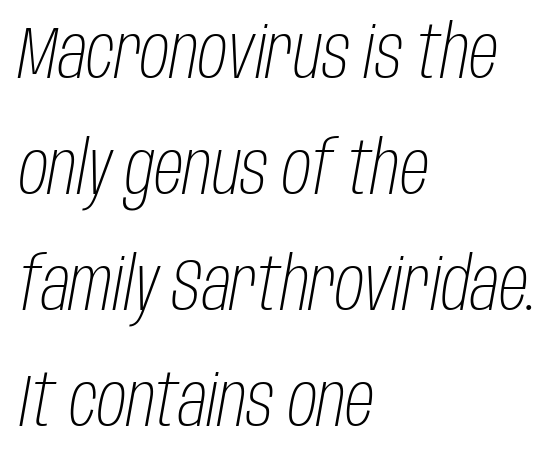
The image shows 73 px light, condensed type, italic (leaning right); set left-aligned, normal line spacing (1.59x), normal letter spacing, not underlined; low stroke contrast and a large x-height.
